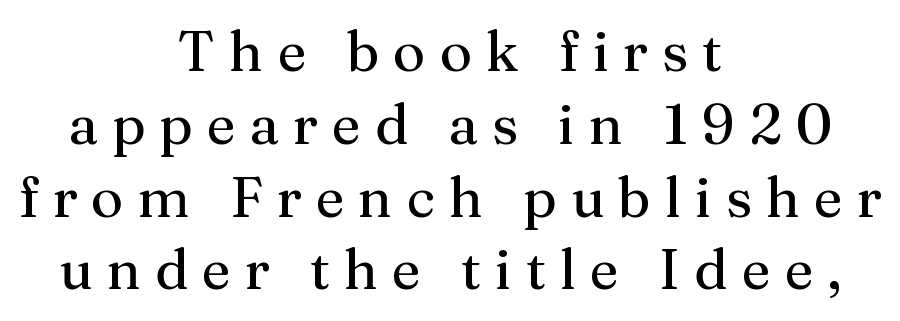
{"serif": "yes", "italic": "no", "bold": "no", "weight": "regular", "width": "normal", "stroke_contrast": "medium", "x_height": "medium", "monospaced": "no", "underline": "no", "align": "center", "line_spacing": "normal", "line_spacing_ratio": 1.3, "letter_spacing": "wide", "letter_spacing_em": 0.25, "glyph_px": 56}
